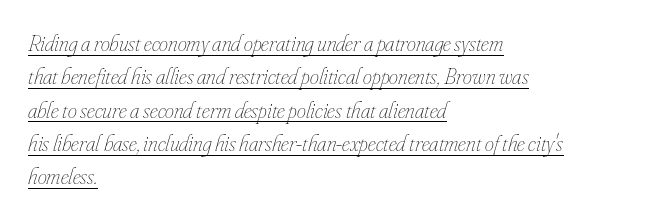
{"italic": "yes", "lean": "right", "slant_degrees": 16, "bold": "no", "underline": "yes", "align": "left", "line_spacing": "normal", "line_spacing_ratio": 1.45, "letter_spacing": "normal", "letter_spacing_em": 0.0, "glyph_px": 23}
